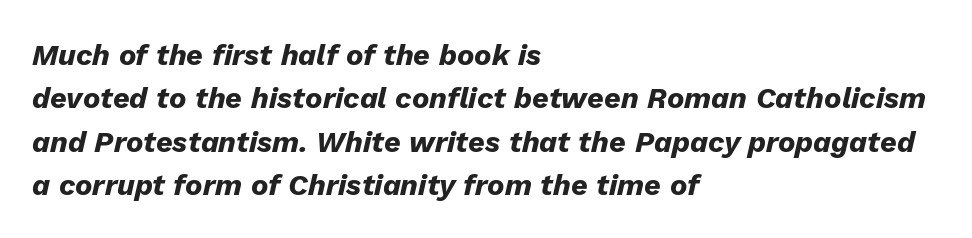
{"italic": "yes", "lean": "right", "slant_degrees": 13, "bold": "yes", "weight": "heavy", "width": "normal", "stroke_contrast": "low", "x_height": "medium", "monospaced": "no", "underline": "no", "align": "left", "line_spacing": "normal", "line_spacing_ratio": 1.5, "letter_spacing": "normal", "letter_spacing_em": 0.0, "glyph_px": 29}
